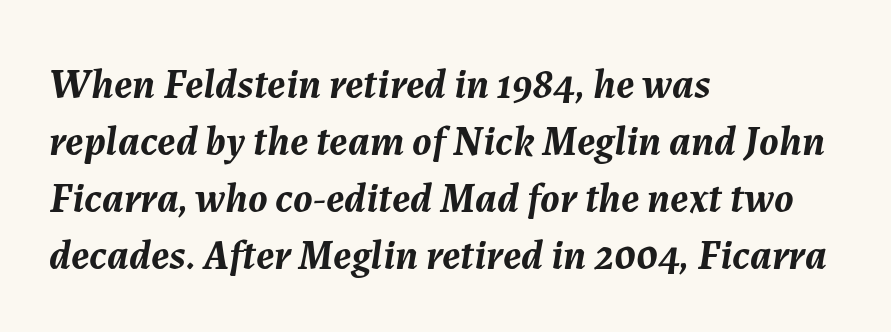
{"italic": "yes", "lean": "right", "slant_degrees": 7, "bold": "yes", "weight": "semibold", "width": "normal", "stroke_contrast": "medium", "x_height": "medium", "monospaced": "no", "underline": "no", "align": "left", "line_spacing": "normal", "line_spacing_ratio": 1.36, "letter_spacing": "normal", "letter_spacing_em": 0.0, "glyph_px": 42}
